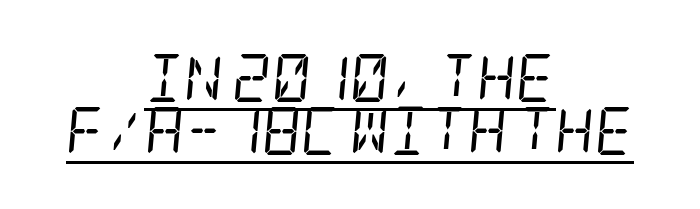
{"serif": "yes", "italic": "yes", "lean": "right", "slant_degrees": 5, "bold": "no", "weight": "regular", "width": "condensed", "stroke_contrast": "low", "x_height": "large", "underline": "yes", "align": "center", "line_spacing": "tight", "line_spacing_ratio": 1.1, "letter_spacing": "normal", "letter_spacing_em": 0.0, "glyph_px": 48}
